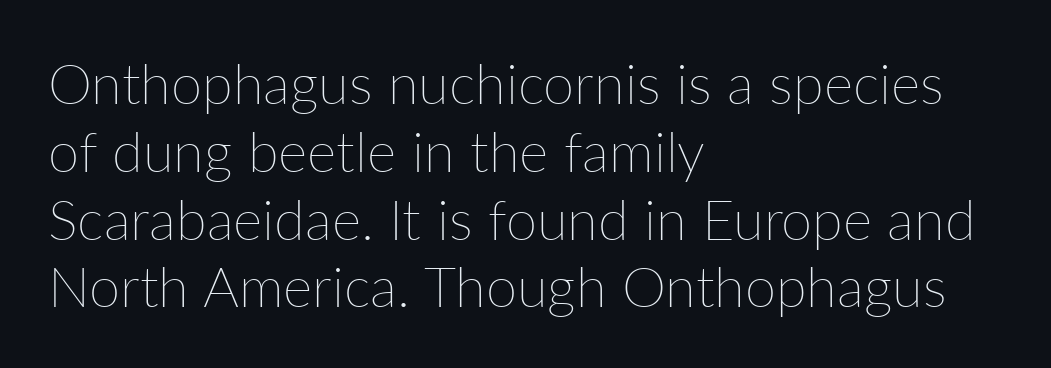
Note the varied advance widths — an 'i' is clearly narrower than an 'm'. Anything drawn beneath the words? Only blank space. The paragraph shown leans on its left margin. This reads as an unemphasized weight, regular at the heaviest. The gaps between neighbouring characters are ordinary and unremarkable.
